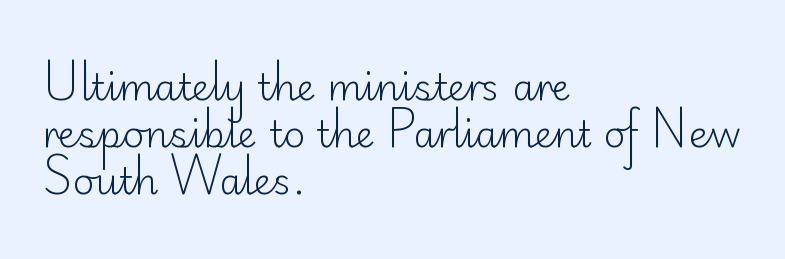
Q: Is the text bold? A: No.
Q: Is the text italic (slanted)? A: No, it is upright.
Q: Is the typeface a serif or a sans-serif typeface? A: Sans-serif.
Q: Is the text underlined? A: No.
Q: How is the paragraph aligned? A: Left-aligned.
Q: Is the spacing between letters normal or unusually wide? A: Normal.
Q: Is the spacing between lines tight, normal or loose? A: Normal.
Q: Width (condensed, normal, or wide)? A: Normal.
Q: Stroke contrast? A: Low.
Q: x-height? A: Small.
Q: Monospaced? A: No.
